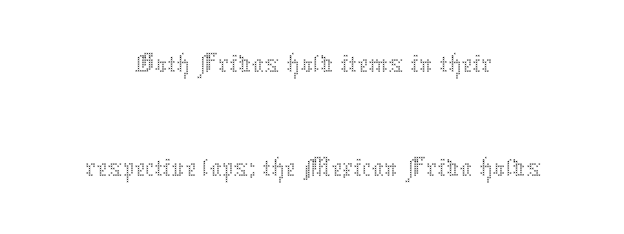
The image shows 62 px thin type, upright; set centered, normal line spacing (1.67x), normal letter spacing, not underlined; medium stroke contrast and a medium x-height.
